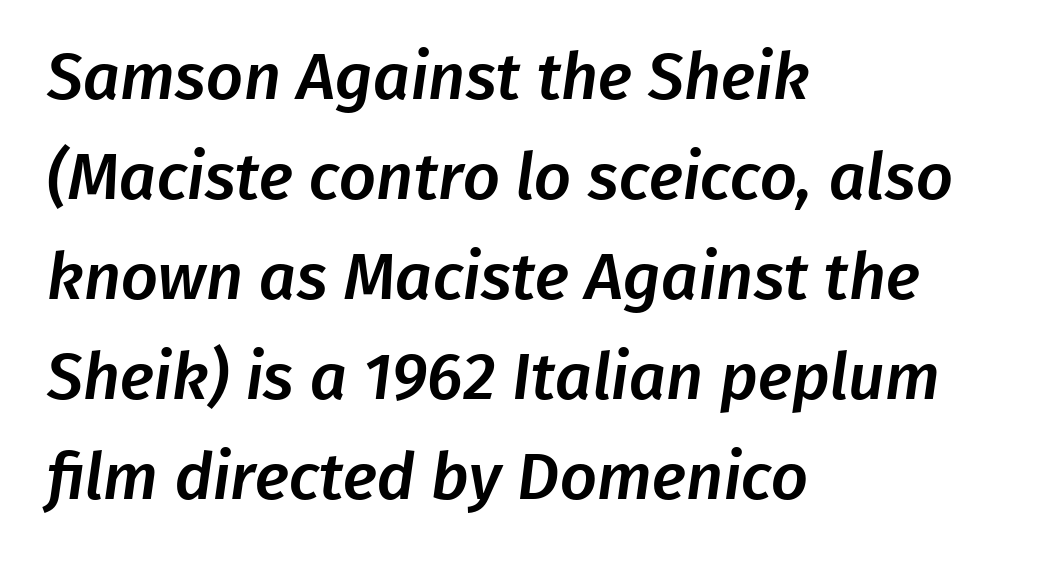
{"serif": "no", "width": "normal", "stroke_contrast": "low", "x_height": "medium", "monospaced": "no", "underline": "no", "align": "left", "line_spacing": "normal", "line_spacing_ratio": 1.54, "letter_spacing": "normal", "letter_spacing_em": 0.0, "glyph_px": 65}
